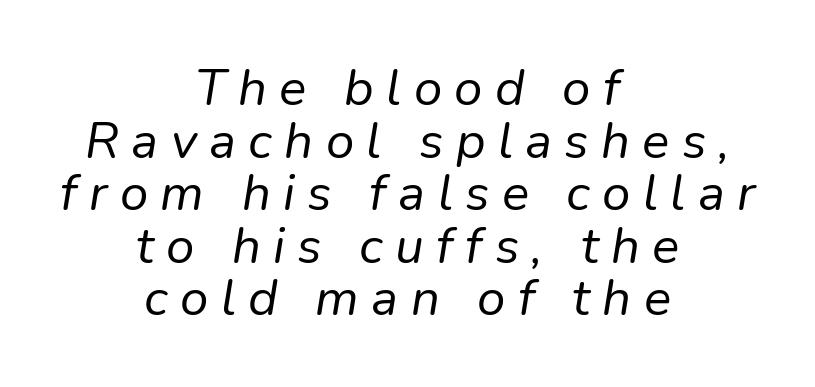
This rendering uses center alignment, leaving both contours irregular but symmetric. The typesetting does not lean heavy: it is not bold. You could only call the tracking loose — the letters float apart. The lines are packed closely together with very little leading. This sample has the flowing, uneven cadence of proportional lettering. Nobody drew a line under any word here.
